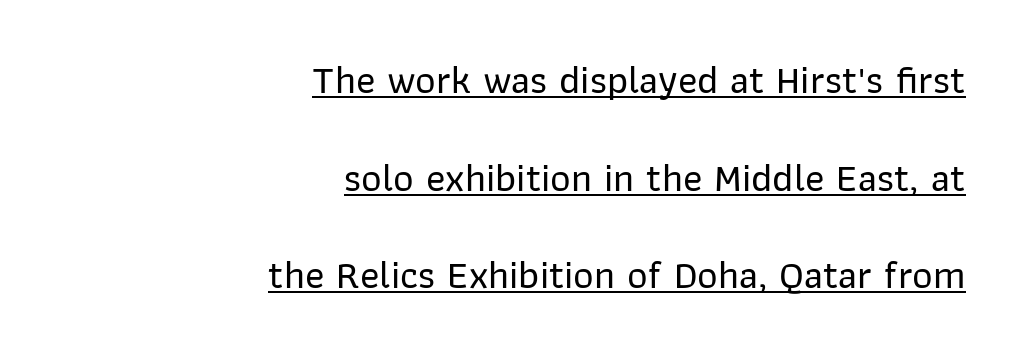
The image shows 40 px sans-serif type, upright; set right-aligned, loose line spacing (2.44x), normal letter spacing, underlined; low stroke contrast and a medium x-height.
